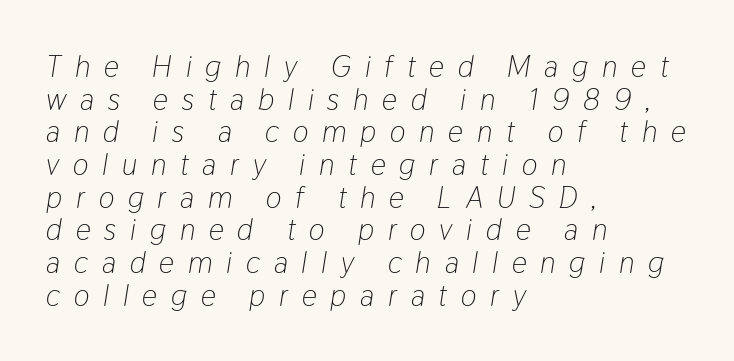
A bare baseline throughout the passage. The face looks like a standard text weight, possibly lighter. Posture: slanted. The passage shown is typed in a proportional face where columns would drift. Visually the block forms a straight wall on the left and a jagged coastline on the right.
